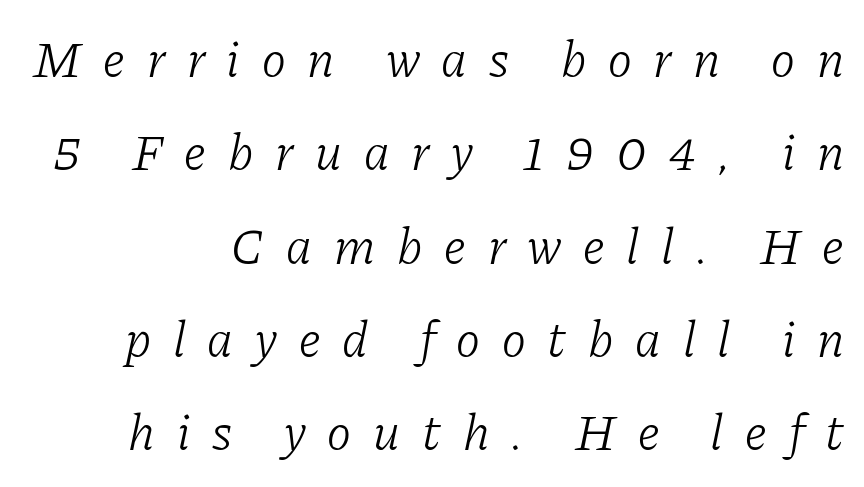
Q: Is the text bold? A: No.
Q: Is the text italic (slanted)? A: Yes, it leans right by about 11 degrees.
Q: Is the typeface a serif or a sans-serif typeface? A: Serif.
Q: Is the text underlined? A: No.
Q: How is the paragraph aligned? A: Right-aligned.
Q: Is the spacing between letters normal or unusually wide? A: Unusually wide.
Q: Width (condensed, normal, or wide)? A: Normal.
Q: Stroke contrast? A: Low.
Q: x-height? A: Medium.
Q: Monospaced? A: No.
